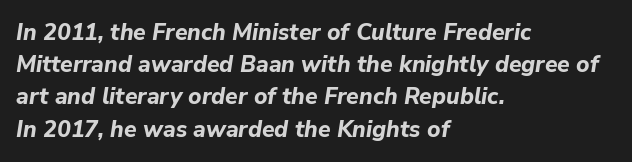
The image shows 23 px bold type, italic (leaning right); set left-aligned, normal line spacing (1.4x), normal letter spacing, not underlined.
